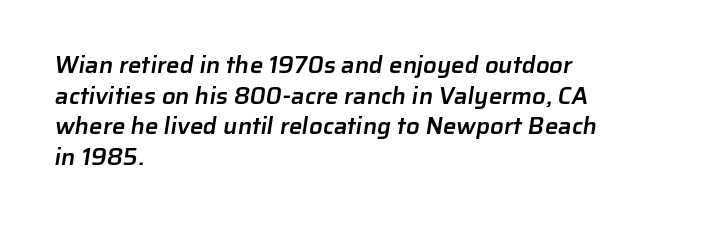
Q: Is the text bold? A: Semi-bold.
Q: Is the text underlined? A: No.
Q: How is the paragraph aligned? A: Left-aligned.
Q: Is the spacing between letters normal or unusually wide? A: Normal.
Q: Is the spacing between lines tight, normal or loose? A: Normal.
